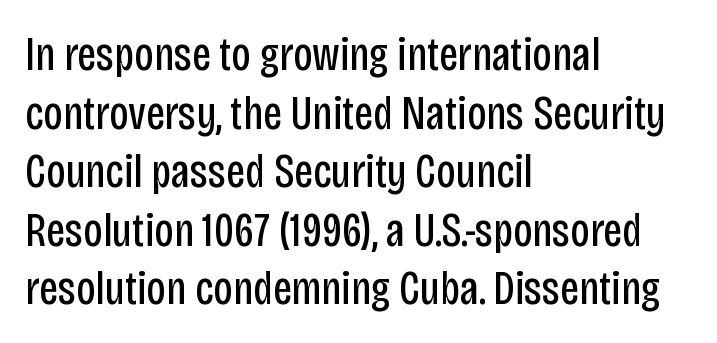
The image shows 48 px regular-weight, condensed sans-serif type, upright; set left-aligned, line spacing 1.22x, normal letter spacing, not underlined; low stroke contrast and a large x-height.
